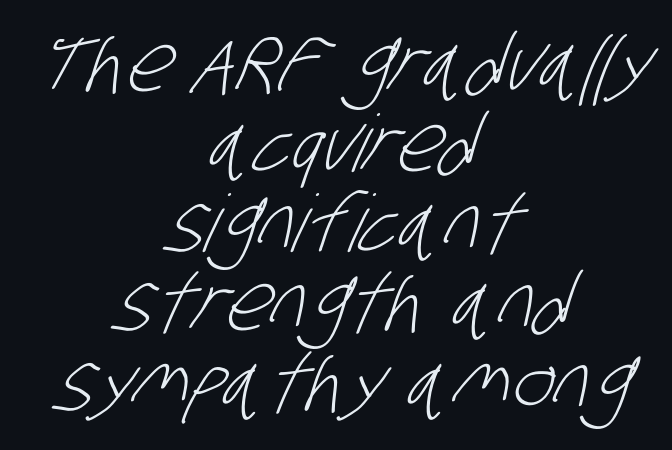
Q: Is the text bold? A: No.
Q: Is the typeface a serif or a sans-serif typeface? A: Sans-serif.
Q: Is the text underlined? A: No.
Q: How is the paragraph aligned? A: Centered.
Q: Is the spacing between letters normal or unusually wide? A: Normal.
Q: Is the spacing between lines tight, normal or loose? A: Tight.
Q: Width (condensed, normal, or wide)? A: Condensed.
Q: Stroke contrast? A: Low.
Q: x-height? A: Large.
Q: Monospaced? A: No.
